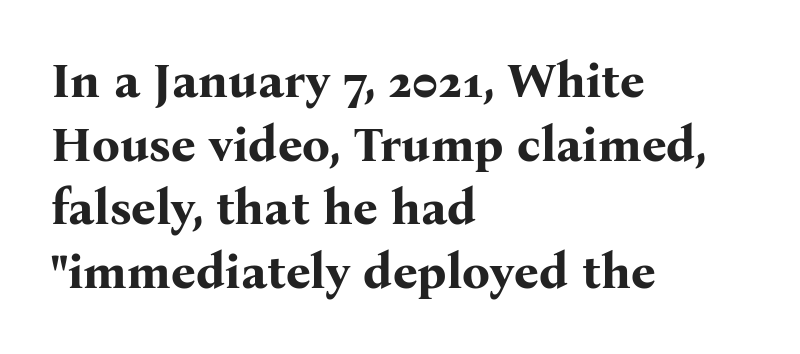
{"serif": "yes", "italic": "no", "bold": "yes", "weight": "bold", "width": "normal", "stroke_contrast": "medium", "x_height": "medium", "monospaced": "no", "underline": "no", "align": "left", "line_spacing": "normal", "line_spacing_ratio": 1.3, "letter_spacing": "normal", "letter_spacing_em": 0.0, "glyph_px": 49}
